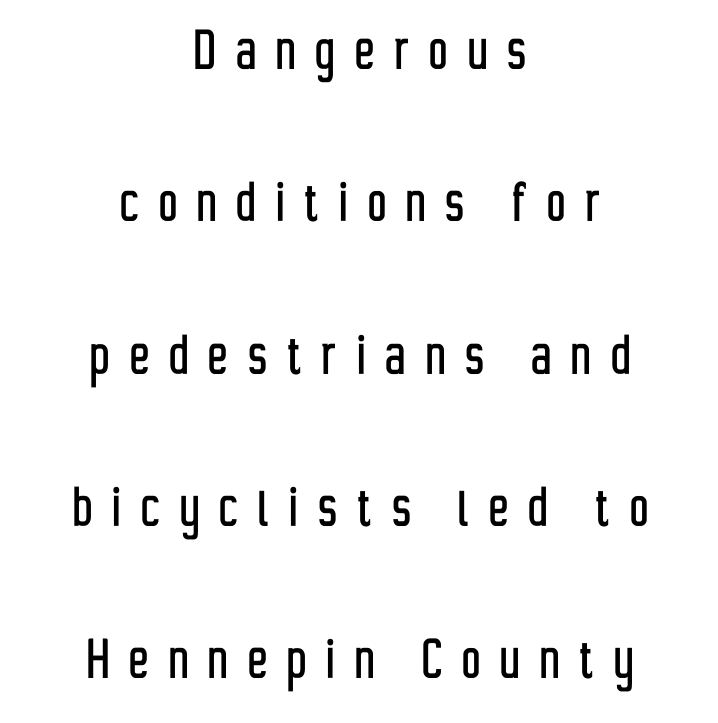
The image shows 64 px condensed sans-serif type, upright; set centered, loose line spacing (2.38x), unusually wide letter spacing (+0.32 em), not underlined; low stroke contrast and a medium x-height.
